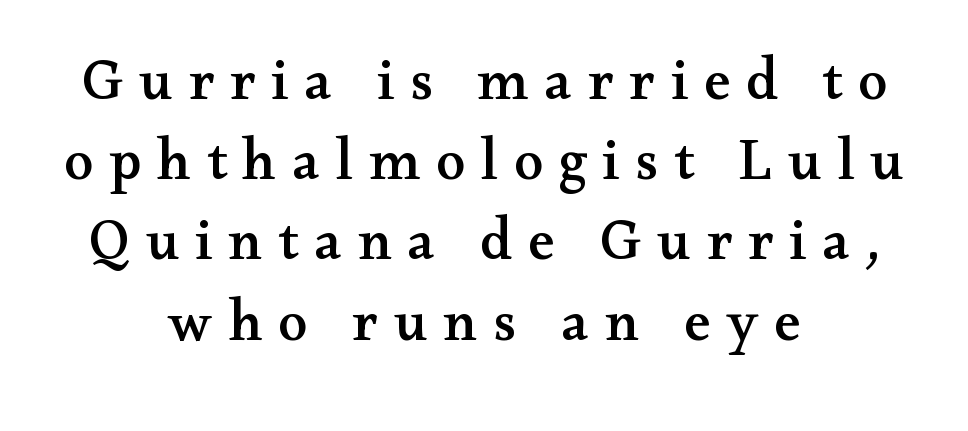
The image shows 59 px wide serif type, upright; set centered, normal line spacing (1.36x), unusually wide letter spacing (+0.27 em), not underlined; medium stroke contrast and a small x-height.
